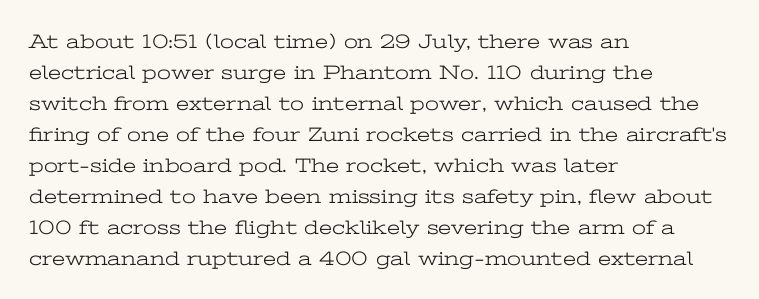
The image shows 20 px text type, upright; set left-aligned, normal line spacing (1.55x), normal letter spacing, not underlined.
